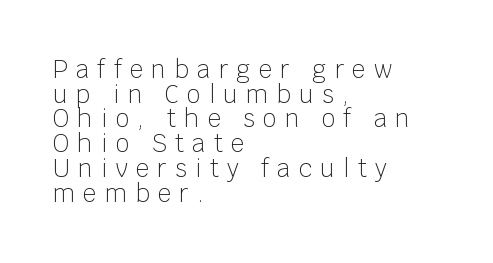
The image shows 24 px text type, upright; set left-aligned, tight line spacing (1.03x), unusually wide letter spacing (+0.34 em), not underlined.
